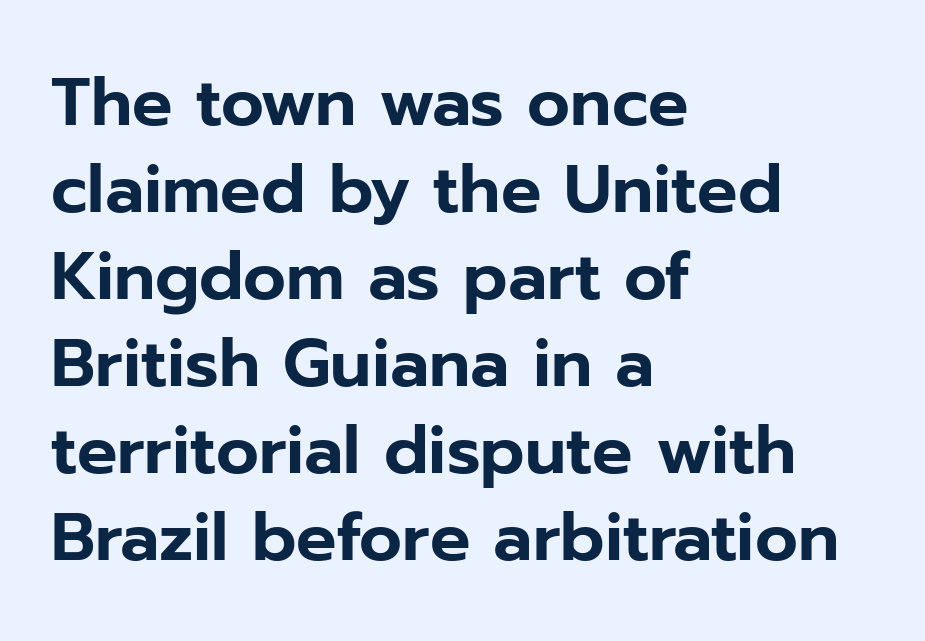
Q: Is the text italic (slanted)? A: No, it is upright.
Q: Is the typeface a serif or a sans-serif typeface? A: Sans-serif.
Q: Is the text underlined? A: No.
Q: How is the paragraph aligned? A: Left-aligned.
Q: Is the spacing between letters normal or unusually wide? A: Normal.
Q: Is the spacing between lines tight, normal or loose? A: Normal.
Q: Width (condensed, normal, or wide)? A: Normal.
Q: Stroke contrast? A: Low.
Q: x-height? A: Medium.
Q: Monospaced? A: No.
